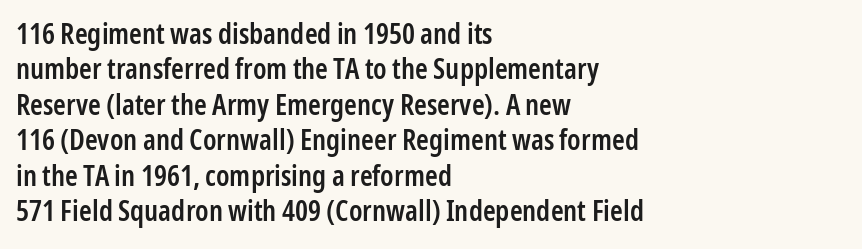
{"serif": "no", "italic": "no", "bold": "semi", "weight": "semibold", "width": "condensed", "stroke_contrast": "low", "x_height": "medium", "monospaced": "no", "underline": "no", "align": "left", "line_spacing_ratio": 1.22, "letter_spacing": "normal", "letter_spacing_em": 0.0, "glyph_px": 29}
